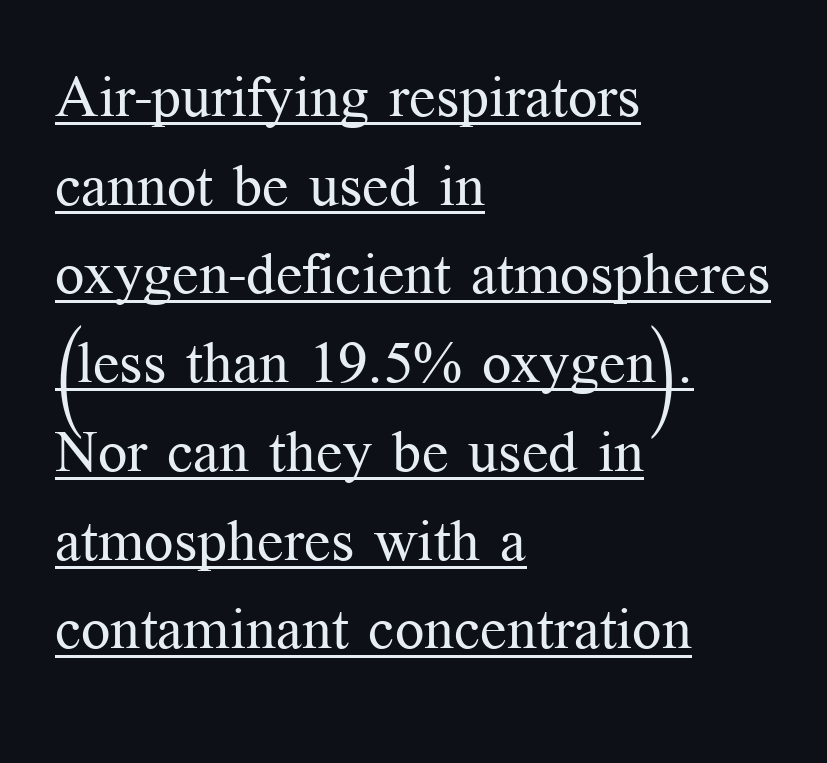
The image shows 58 px regular-weight serif type, upright; set left-aligned, normal line spacing (1.53x), normal letter spacing, underlined; medium stroke contrast and a medium x-height.
